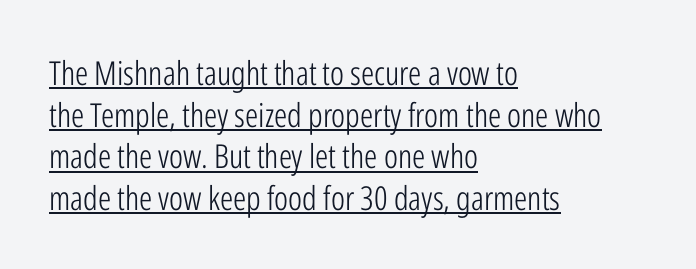
The image shows 33 px light, condensed sans-serif type, upright; set left-aligned, normal line spacing (1.26x), normal letter spacing, underlined; low stroke contrast and a medium x-height.
